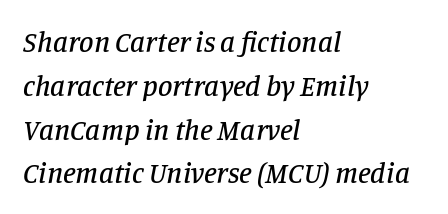
The image shows 29 px serif type, italic (leaning right); set left-aligned, normal line spacing (1.51x), normal letter spacing, not underlined; low stroke contrast and a large x-height.
